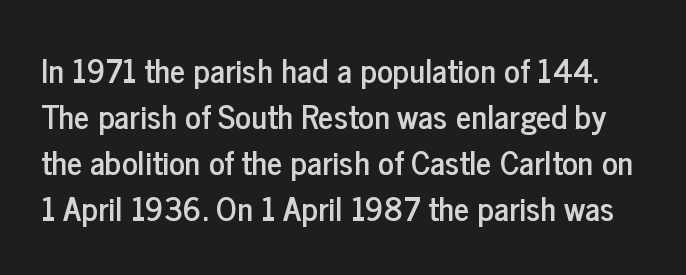
Nothing sits at the stroke ends, so this counts as sans-serif. Honestly, the letter spacing is just normal — you wouldn't notice it. This block has exactly the height ordinary leading produces. Vertical strokes here are truly vertical.
